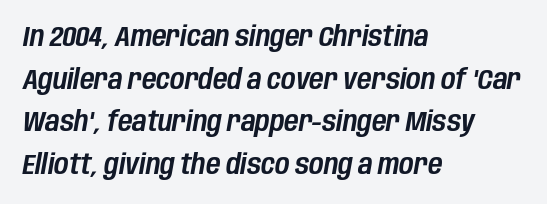
Q: Is the text italic (slanted)? A: Yes, it leans right by about 10 degrees.
Q: Is the text underlined? A: No.
Q: How is the paragraph aligned? A: Left-aligned.
Q: Is the spacing between letters normal or unusually wide? A: Normal.
Q: Is the spacing between lines tight, normal or loose? A: Normal.
Q: Width (condensed, normal, or wide)? A: Condensed.
Q: Stroke contrast? A: Low.
Q: x-height? A: Large.
Q: Monospaced? A: No.
